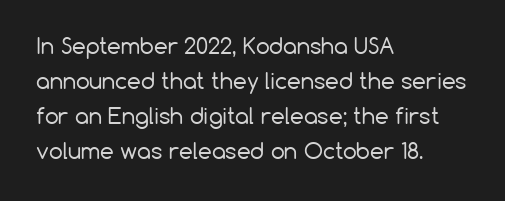
{"italic": "no", "bold": "no", "underline": "no", "align": "left", "line_spacing": "normal", "line_spacing_ratio": 1.59, "letter_spacing": "normal", "letter_spacing_em": 0.0, "glyph_px": 22}
